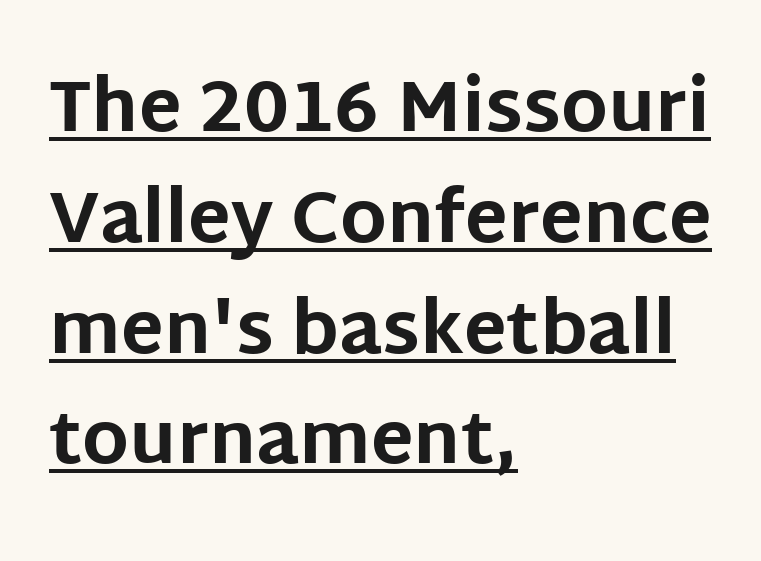
{"serif": "no", "italic": "no", "bold": "yes", "weight": "bold", "width": "normal", "stroke_contrast": "low", "x_height": "large", "monospaced": "no", "underline": "yes", "align": "left", "line_spacing": "normal", "line_spacing_ratio": 1.56, "letter_spacing": "normal", "letter_spacing_em": 0.0, "glyph_px": 71}
